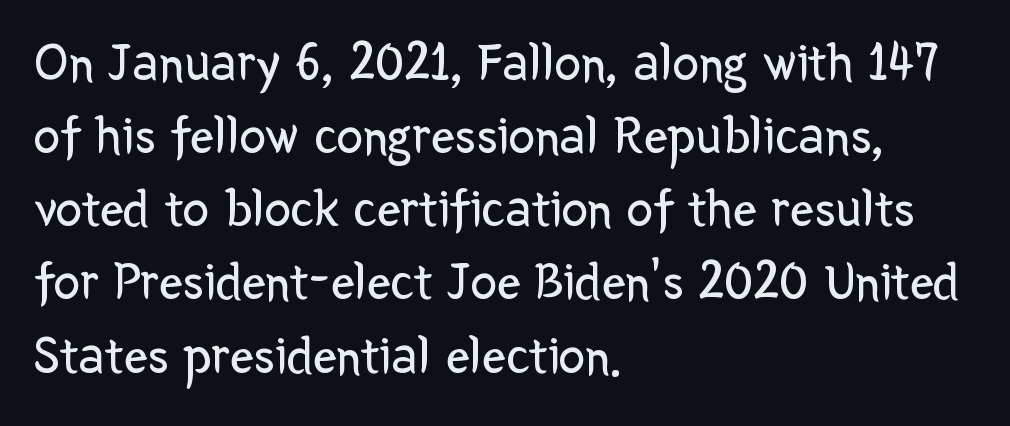
The image shows 53 px regular-weight sans-serif type, upright; set left-aligned, normal line spacing (1.38x), normal letter spacing, not underlined; low stroke contrast and a medium x-height.
